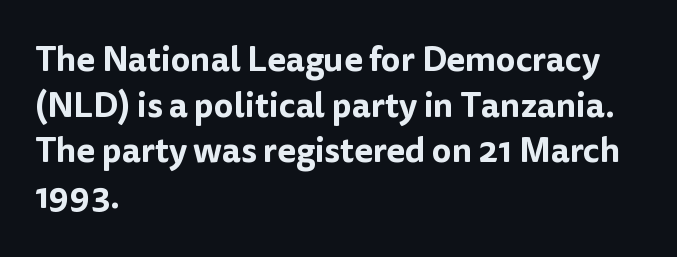
In terms of letterform style, serifs are entirely absent. These lines are set flush left with a ragged right edge. Baseline-to-baseline distance is the conventional proportion of letter height. Honestly, there is no underline to notice here at all. This sample uses an upright cut, with every glyph sitting square on the baseline.
